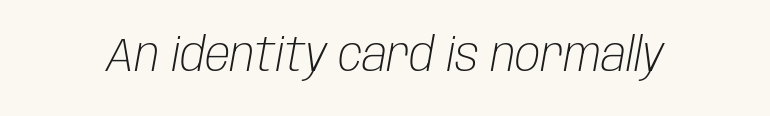
The image shows 47 px light, condensed type, italic (leaning right); set normal letter spacing, not underlined; low stroke contrast and a large x-height.
